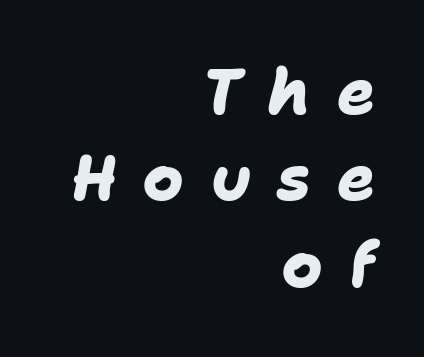
Examine the stroke ends and you'll find no serifs. The glyphs are unaccompanied by any horizontal stroke below them. All the whitespace from short lines collects on the left. Here the designer chose a conventional face with non-uniform glyph widths. Substantial extra tracking has been applied to these lines.
